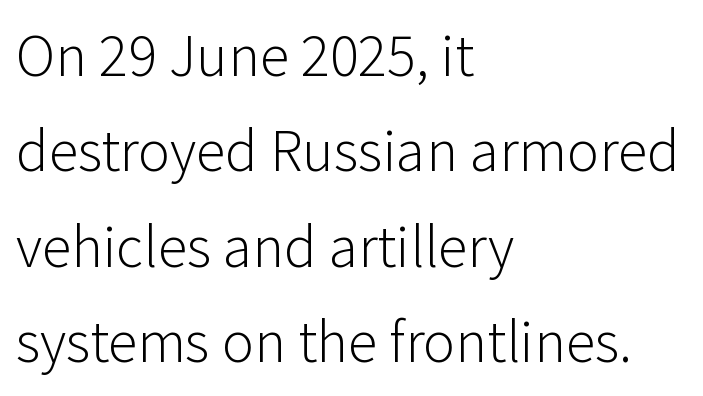
The image shows 60 px light sans-serif type, upright; set left-aligned, normal line spacing (1.59x), normal letter spacing, not underlined; low stroke contrast and a medium x-height.
